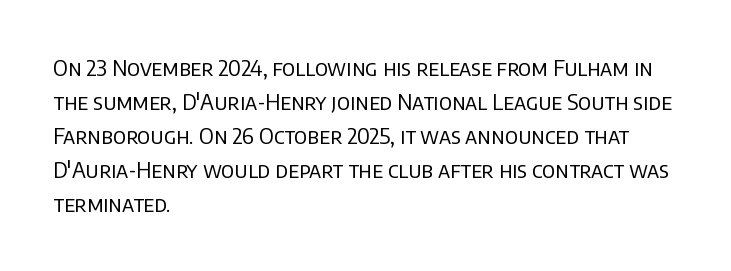
{"italic": "no", "bold": "no", "underline": "no", "align": "left", "line_spacing": "normal", "line_spacing_ratio": 1.55, "letter_spacing": "normal", "letter_spacing_em": 0.0, "glyph_px": 22}
